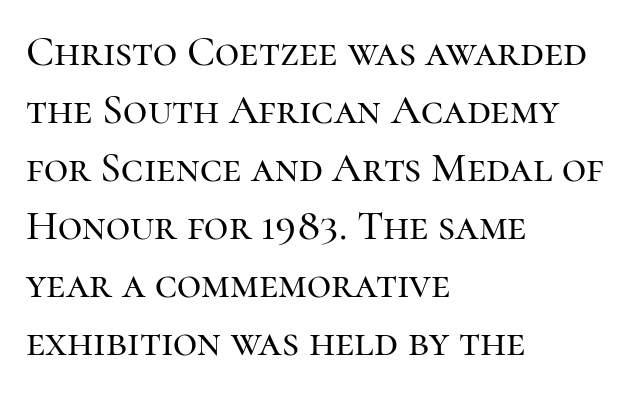
Q: Is the text italic (slanted)? A: No, it is upright.
Q: Is the typeface a serif or a sans-serif typeface? A: Serif.
Q: Is the text underlined? A: No.
Q: How is the paragraph aligned? A: Left-aligned.
Q: Is the spacing between letters normal or unusually wide? A: Normal.
Q: Is the spacing between lines tight, normal or loose? A: Normal.
Q: Width (condensed, normal, or wide)? A: Normal.
Q: Stroke contrast? A: High.
Q: x-height? A: Medium.
Q: Monospaced? A: No.
